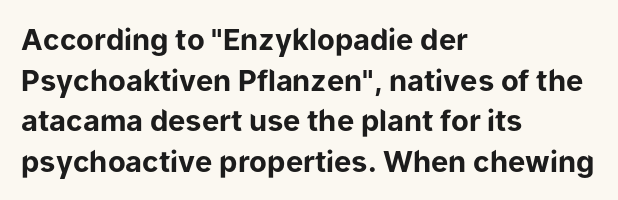
Q: Is the text bold? A: Yes.
Q: Is the text italic (slanted)? A: No, it is upright.
Q: Is the typeface a serif or a sans-serif typeface? A: Sans-serif.
Q: Is the text underlined? A: No.
Q: How is the paragraph aligned? A: Left-aligned.
Q: Is the spacing between letters normal or unusually wide? A: Normal.
Q: Is the spacing between lines tight, normal or loose? A: Normal.
Q: Width (condensed, normal, or wide)? A: Normal.
Q: Stroke contrast? A: Low.
Q: x-height? A: Medium.
Q: Monospaced? A: No.
